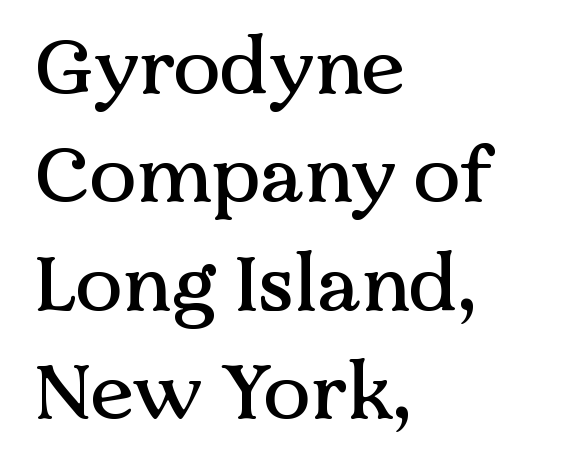
{"serif": "yes", "italic": "no", "width": "normal", "stroke_contrast": "medium", "x_height": "medium", "monospaced": "no", "underline": "no", "align": "left", "line_spacing": "normal", "line_spacing_ratio": 1.39, "letter_spacing": "normal", "letter_spacing_em": 0.0, "glyph_px": 78}
